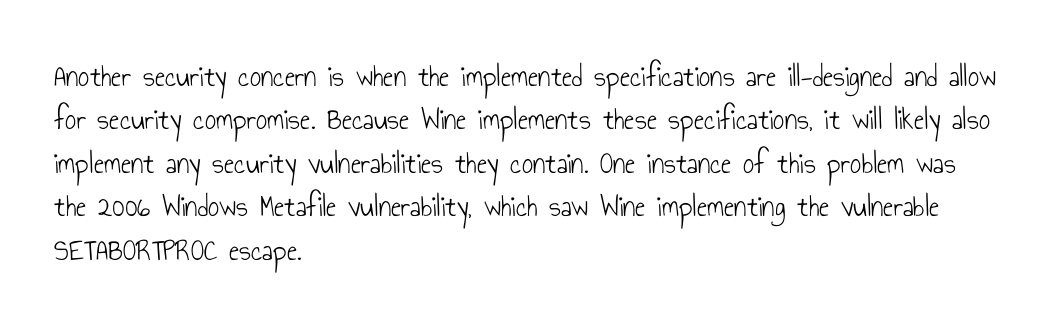
Q: Is the text bold? A: No.
Q: Is the text italic (slanted)? A: No, it is upright.
Q: Is the typeface a serif or a sans-serif typeface? A: Sans-serif.
Q: Is the text underlined? A: No.
Q: How is the paragraph aligned? A: Left-aligned.
Q: Is the spacing between letters normal or unusually wide? A: Normal.
Q: Is the spacing between lines tight, normal or loose? A: Normal.
Q: Width (condensed, normal, or wide)? A: Condensed.
Q: Stroke contrast? A: Low.
Q: x-height? A: Small.
Q: Monospaced? A: No.
